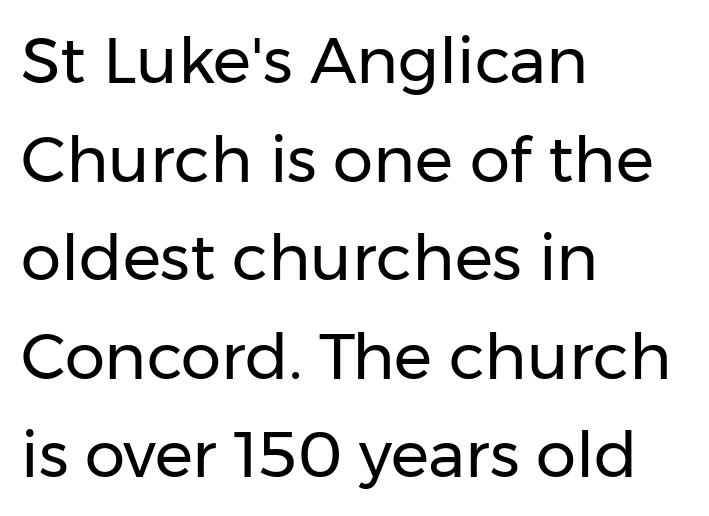
Q: Is the text bold? A: No.
Q: Is the text italic (slanted)? A: No, it is upright.
Q: Is the typeface a serif or a sans-serif typeface? A: Sans-serif.
Q: Is the text underlined? A: No.
Q: How is the paragraph aligned? A: Left-aligned.
Q: Is the spacing between letters normal or unusually wide? A: Normal.
Q: Is the spacing between lines tight, normal or loose? A: Normal.
Q: Width (condensed, normal, or wide)? A: Normal.
Q: Stroke contrast? A: Low.
Q: x-height? A: Medium.
Q: Monospaced? A: No.
